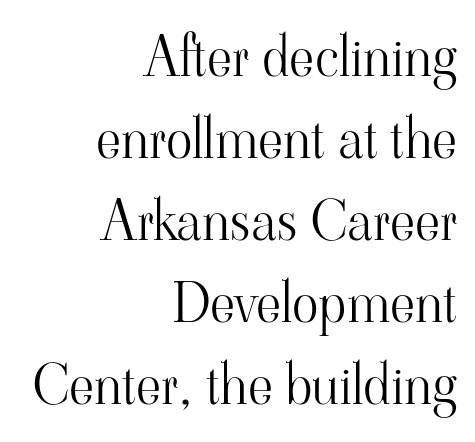
Q: Is the text bold? A: No.
Q: Is the text italic (slanted)? A: No, it is upright.
Q: Is the typeface a serif or a sans-serif typeface? A: Serif.
Q: Is the text underlined? A: No.
Q: How is the paragraph aligned? A: Right-aligned.
Q: Is the spacing between letters normal or unusually wide? A: Normal.
Q: Is the spacing between lines tight, normal or loose? A: Normal.
Q: Width (condensed, normal, or wide)? A: Normal.
Q: Stroke contrast? A: High.
Q: x-height? A: Small.
Q: Monospaced? A: No.
